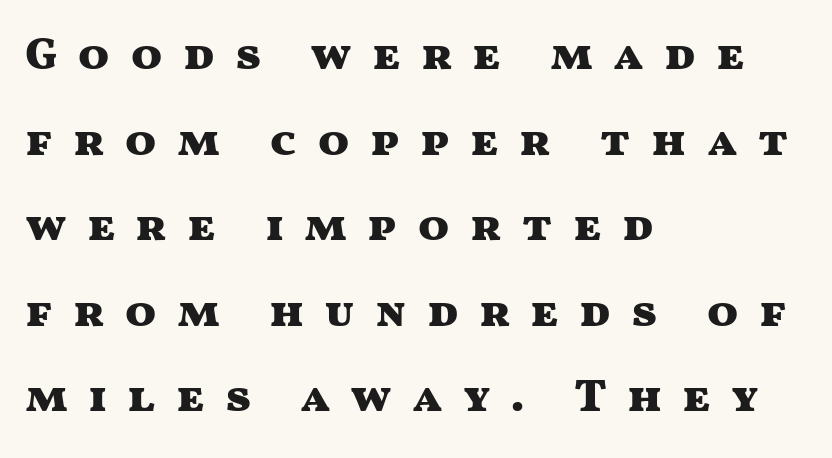
Q: Is the text bold? A: Yes.
Q: Is the text italic (slanted)? A: No, it is upright.
Q: Is the typeface a serif or a sans-serif typeface? A: Sans-serif.
Q: Is the text underlined? A: No.
Q: How is the paragraph aligned? A: Left-aligned.
Q: Is the spacing between letters normal or unusually wide? A: Unusually wide.
Q: Width (condensed, normal, or wide)? A: Wide.
Q: Stroke contrast? A: Medium.
Q: x-height? A: Medium.
Q: Monospaced? A: No.
